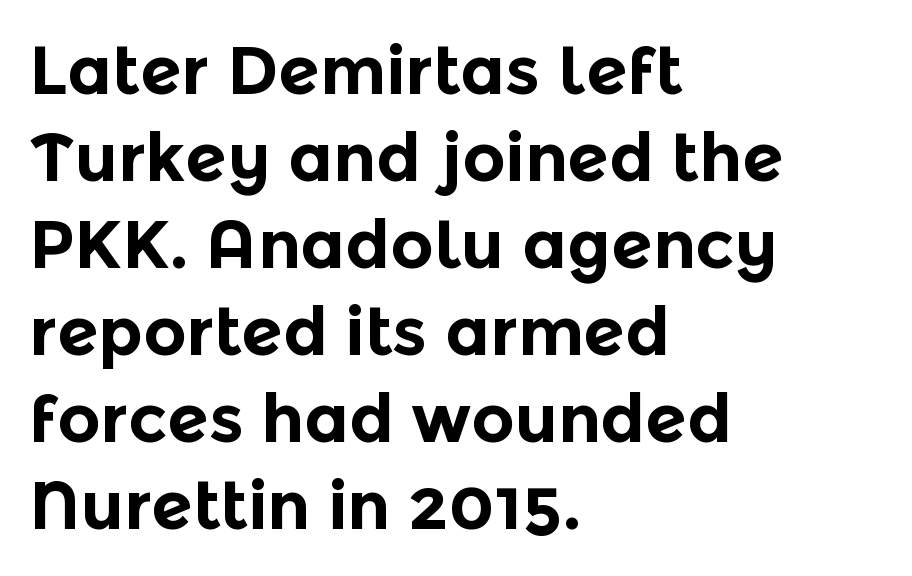
Proportional: the letters do not fall into vertical columns. Unlike a traditional serif, this face leaves its strokes unadorned. Does the leading feel generous? No, just average. Spacing between characters is what you'd get straight out of the box. Summary of weight: heavy, a full bold. This is roman type, the default non-slanted kind.
